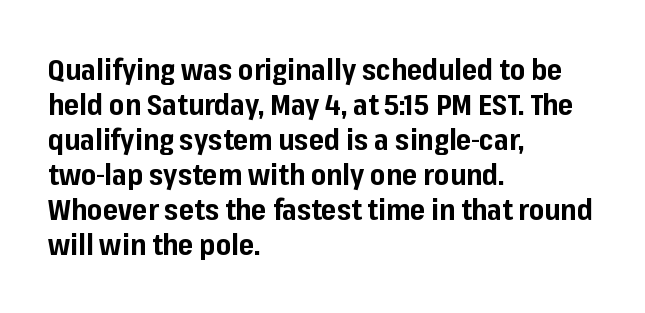
{"serif": "no", "italic": "no", "bold": "yes", "weight": "bold", "width": "normal", "stroke_contrast": "low", "x_height": "medium", "monospaced": "no", "underline": "no", "align": "left", "line_spacing_ratio": 1.21, "letter_spacing": "normal", "letter_spacing_em": 0.0, "glyph_px": 29}
